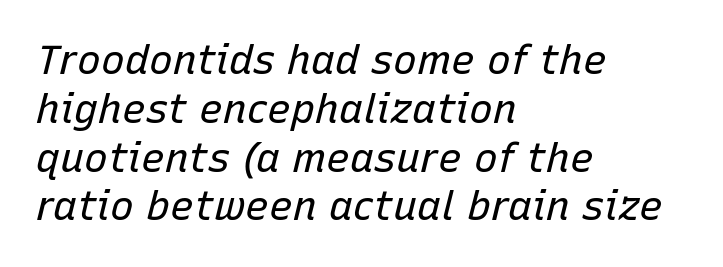
The image shows 40 px regular-weight type, italic (leaning right); set left-aligned, line spacing 1.22x, normal letter spacing, not underlined; low stroke contrast and a medium x-height.
